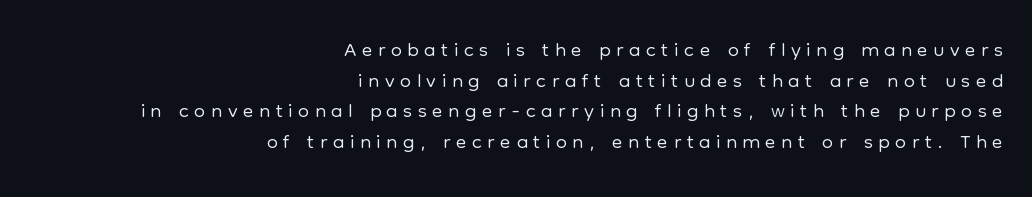
Are there feet on the stems? There aren't — it's a sans. The lines are packed closely together with very little leading. The letters advance in unequal steps, a hallmark of proportional type. Rule under the text: the space is simply empty. A flush-right, rag-left setting is used for this passage.
